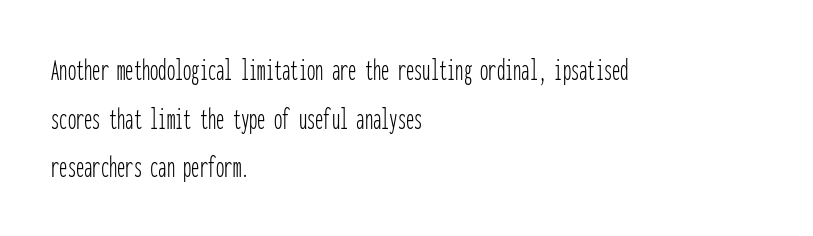
Q: Is the text bold? A: No.
Q: Is the text italic (slanted)? A: No, it is upright.
Q: Is the typeface a serif or a sans-serif typeface? A: Sans-serif.
Q: Is the text underlined? A: No.
Q: How is the paragraph aligned? A: Left-aligned.
Q: Is the spacing between letters normal or unusually wide? A: Normal.
Q: Is the spacing between lines tight, normal or loose? A: Normal.
Q: Width (condensed, normal, or wide)? A: Condensed.
Q: Stroke contrast? A: Low.
Q: x-height? A: Medium.
Q: Monospaced? A: Yes.
